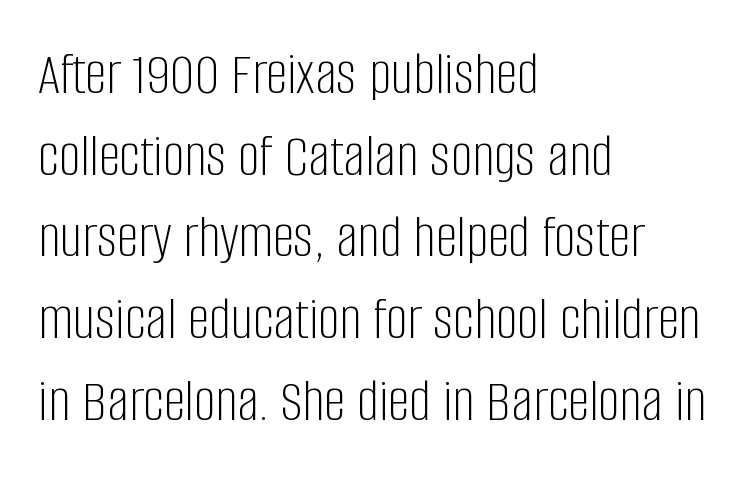
{"serif": "no", "italic": "no", "bold": "no", "weight": "light", "width": "condensed", "stroke_contrast": "low", "x_height": "large", "monospaced": "no", "underline": "no", "align": "left", "line_spacing": "normal", "line_spacing_ratio": 1.34, "letter_spacing": "normal", "letter_spacing_em": 0.0, "glyph_px": 61}
